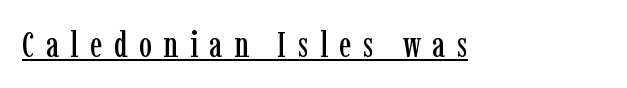
The image shows 36 px condensed serif type, upright; set unusually wide letter spacing (+0.32 em), underlined; low stroke contrast and a medium x-height.
